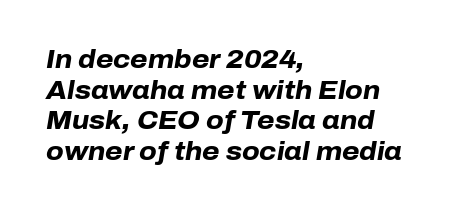
Observe the ordinary spacing: letters are neighbours, not strangers. Quick note: underline off. Notice how the stems are inclined rather than vertical — that's the hallmark of italics. Notice how the passage keeps a crisp vertical edge on the left only. Weight: bold.
